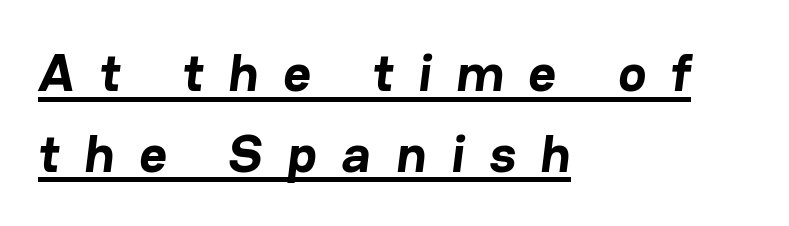
{"serif": "no", "bold": "yes", "weight": "bold", "width": "normal", "stroke_contrast": "low", "x_height": "medium", "monospaced": "no", "underline": "yes", "align": "left", "line_spacing": "normal", "line_spacing_ratio": 1.52, "letter_spacing": "wide", "letter_spacing_em": 0.47, "glyph_px": 53}
